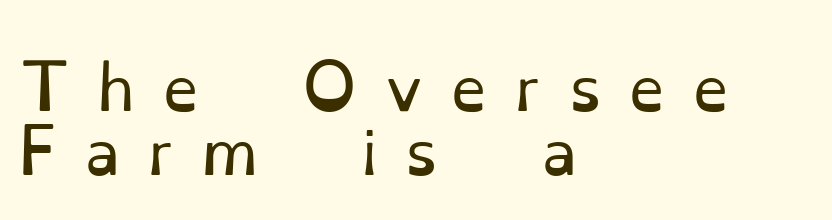
The image shows 59 px regular-weight serif type, upright; set left-aligned, tight line spacing (1.08x), unusually wide letter spacing (+0.45 em), not underlined; low stroke contrast and a small x-height.
